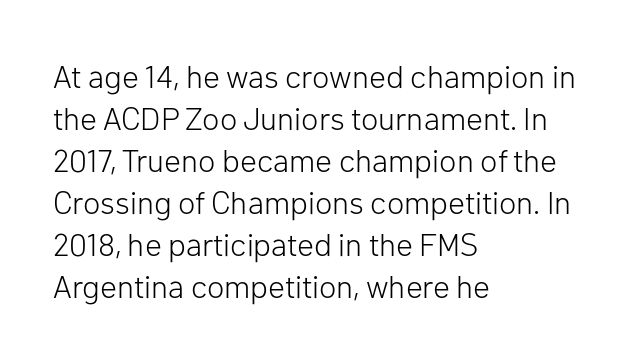
{"serif": "no", "italic": "no", "bold": "no", "weight": "light", "width": "normal", "stroke_contrast": "low", "x_height": "medium", "monospaced": "no", "underline": "no", "align": "left", "line_spacing": "normal", "line_spacing_ratio": 1.31, "letter_spacing": "normal", "letter_spacing_em": 0.0, "glyph_px": 32}
